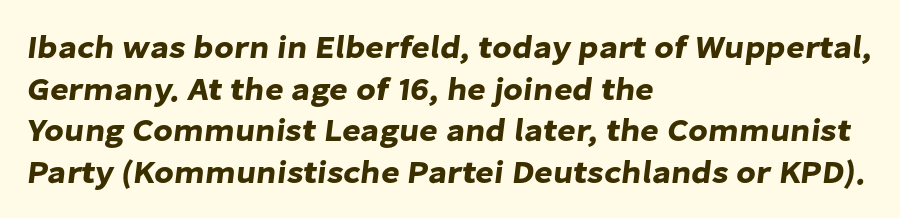
These lines are rendered in a variable-pitch font. A classic flush-left, rag-right setting is used for this passage. Just letters on the line, the space beneath them empty. Serif or sans? Sans — the stroke terminals are bare. One glance says typical: line gaps are just what's usual.
